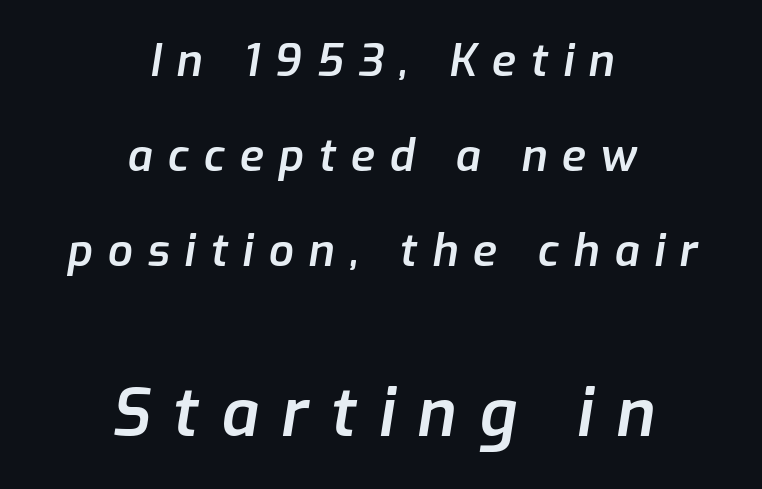
Q: Is the text bold? A: Semi-bold.
Q: Is the text italic (slanted)? A: Yes, it leans right by about 9 degrees.
Q: Is the text underlined? A: No.
Q: How is the paragraph aligned? A: Centered.
Q: Is the spacing between letters normal or unusually wide? A: Unusually wide.
Q: Is the spacing between lines tight, normal or loose? A: Loose.
Q: Which block of text is set in a larger size, the first (top) or the second (bottom)? A: The second (bottom) one.
Q: Width (condensed, normal, or wide)? A: Normal.
Q: Stroke contrast? A: Low.
Q: x-height? A: Medium.
Q: Monospaced? A: No.
